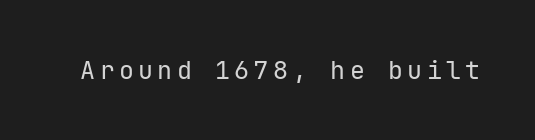
The image shows 25 px text type, upright; set not underlined.
